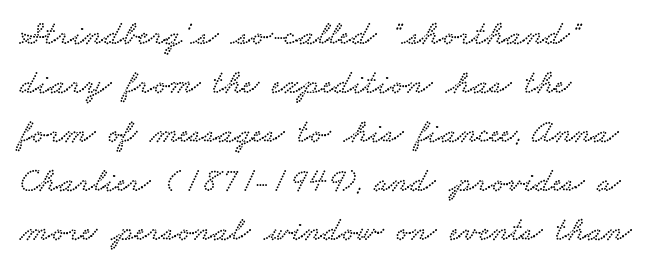
Q: Is the typeface a serif or a sans-serif typeface? A: Serif.
Q: Is the text underlined? A: No.
Q: How is the paragraph aligned? A: Left-aligned.
Q: Is the spacing between letters normal or unusually wide? A: Normal.
Q: Is the spacing between lines tight, normal or loose? A: Normal.
Q: Width (condensed, normal, or wide)? A: Wide.
Q: Stroke contrast? A: Low.
Q: x-height? A: Small.
Q: Monospaced? A: No.
